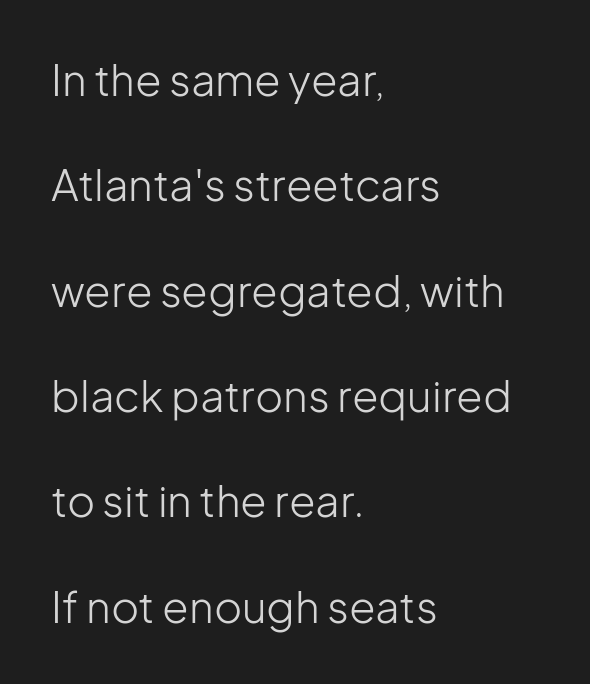
Q: Is the text bold? A: No.
Q: Is the text italic (slanted)? A: No, it is upright.
Q: Is the typeface a serif or a sans-serif typeface? A: Sans-serif.
Q: Is the text underlined? A: No.
Q: How is the paragraph aligned? A: Left-aligned.
Q: Is the spacing between letters normal or unusually wide? A: Normal.
Q: Is the spacing between lines tight, normal or loose? A: Loose.
Q: Width (condensed, normal, or wide)? A: Normal.
Q: Stroke contrast? A: Low.
Q: x-height? A: Medium.
Q: Monospaced? A: No.
